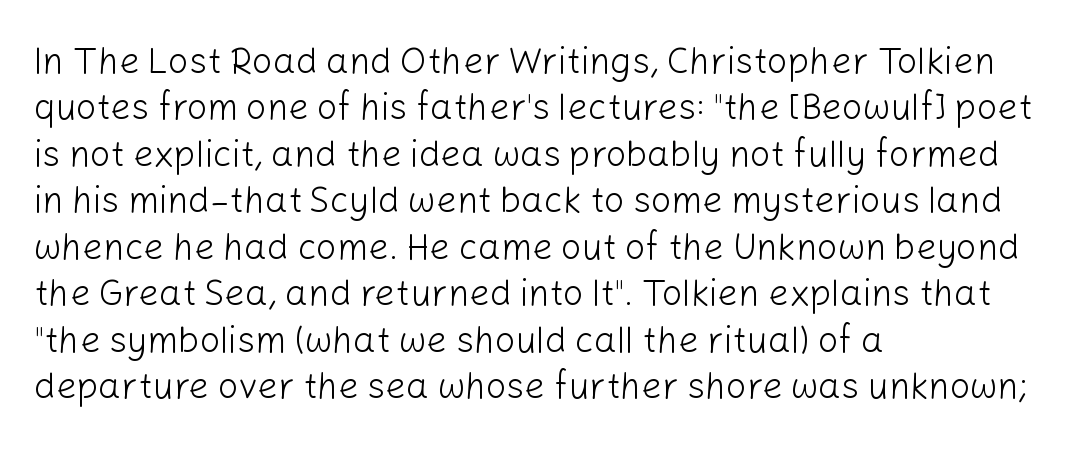
{"serif": "no", "italic": "no", "bold": "no", "weight": "light", "width": "normal", "stroke_contrast": "low", "x_height": "medium", "monospaced": "no", "underline": "no", "align": "left", "line_spacing": "normal", "line_spacing_ratio": 1.29, "letter_spacing": "normal", "letter_spacing_em": 0.0, "glyph_px": 36}
